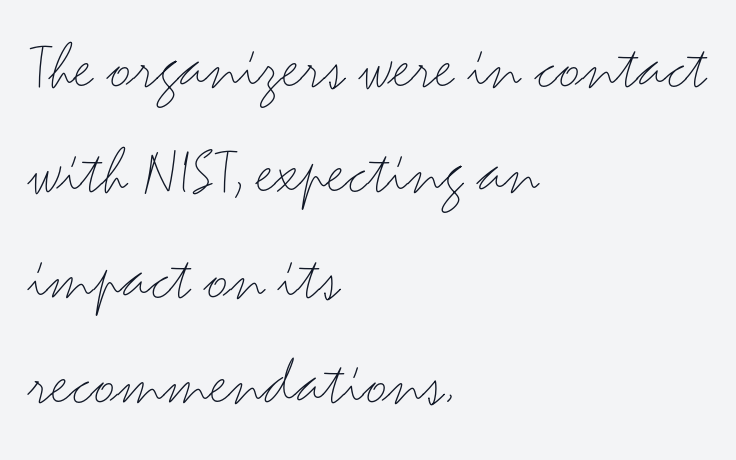
Q: Is the text bold? A: No.
Q: Is the text italic (slanted)? A: Yes.
Q: Is the typeface a serif or a sans-serif typeface? A: Sans-serif.
Q: Is the text underlined? A: No.
Q: How is the paragraph aligned? A: Left-aligned.
Q: Is the spacing between letters normal or unusually wide? A: Normal.
Q: Is the spacing between lines tight, normal or loose? A: Normal.
Q: Width (condensed, normal, or wide)? A: Wide.
Q: Stroke contrast? A: Medium.
Q: x-height? A: Small.
Q: Monospaced? A: No.
